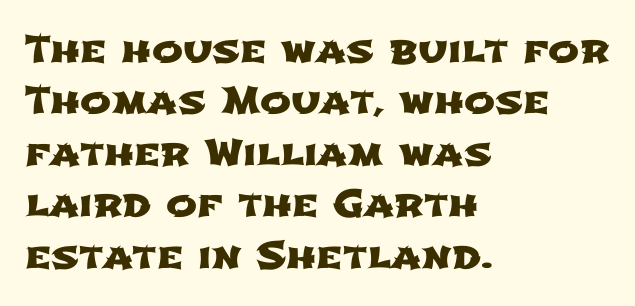
The rendering anchors every line to the left-hand side. The face used here is proportionally spaced, like ordinary book or web type. Students, note that the glyphs here touch the page at normal intervals. Unmarked baselines from the first word to the last. The passage shown stacks its lines at a standard gap. Nope, no serifs anywhere on these letters.
